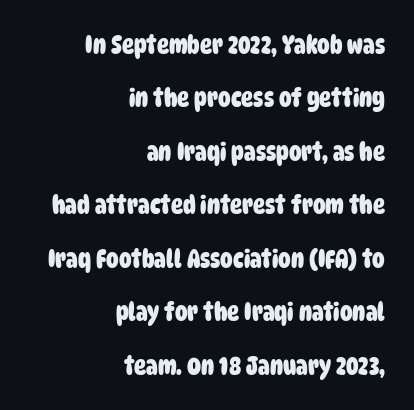
{"bold": "yes", "underline": "no", "align": "right", "line_spacing": "loose", "line_spacing_ratio": 2.14, "letter_spacing": "normal", "letter_spacing_em": 0.0, "glyph_px": 25}
